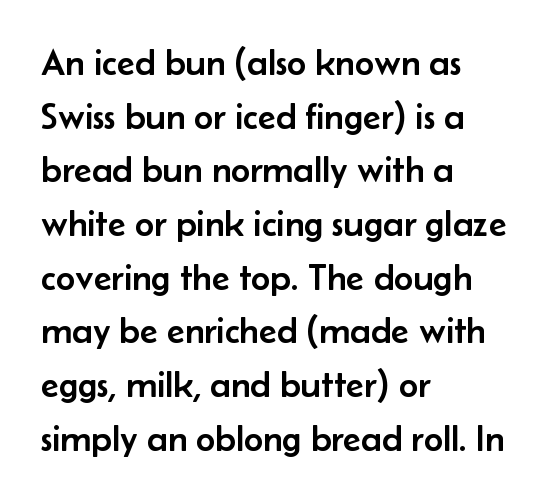
Serifs: no, the terminals of the letterforms are clean. Glance below the letters and you will spot only blank space. Each new line begins a customary step beneath the previous one. These lines are rendered in a variable-pitch font.
